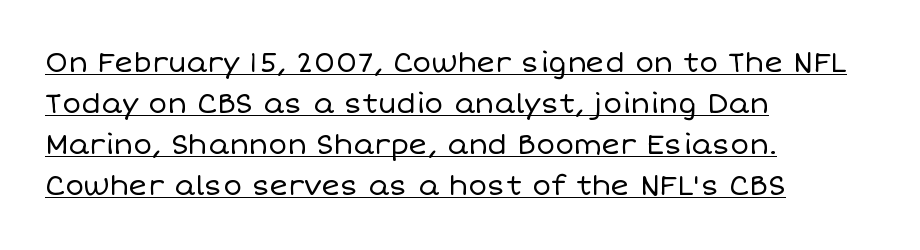
The image shows 28 px regular-weight type, upright; set left-aligned, normal line spacing (1.47x), normal letter spacing, underlined; low stroke contrast and a large x-height.
